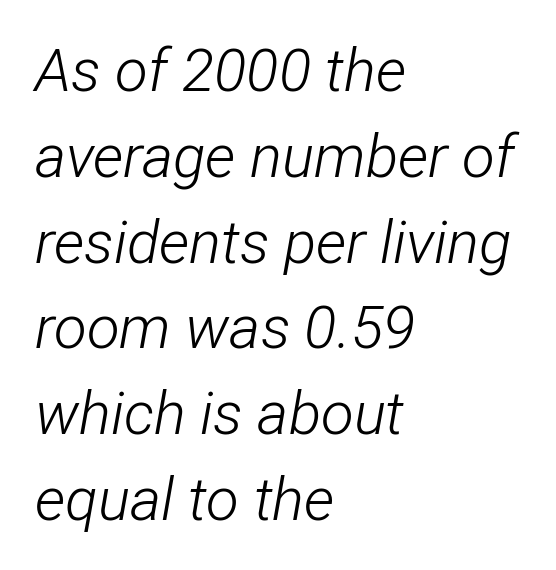
The lines sit at an ordinary, default distance from one another. The area under the type is left untouched. Where is the straight margin? On the left. Looks like regular typesetting: each glyph gets only the width it needs.
